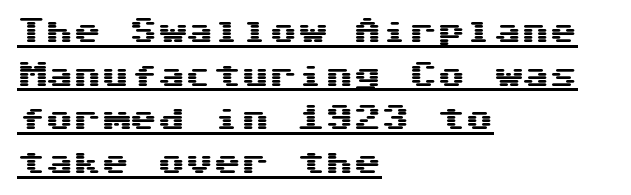
{"serif": "no", "italic": "no", "width": "wide", "stroke_contrast": "medium", "x_height": "medium", "underline": "yes", "align": "left", "line_spacing": "normal", "line_spacing_ratio": 1.56, "letter_spacing": "normal", "letter_spacing_em": 0.0, "glyph_px": 28}
